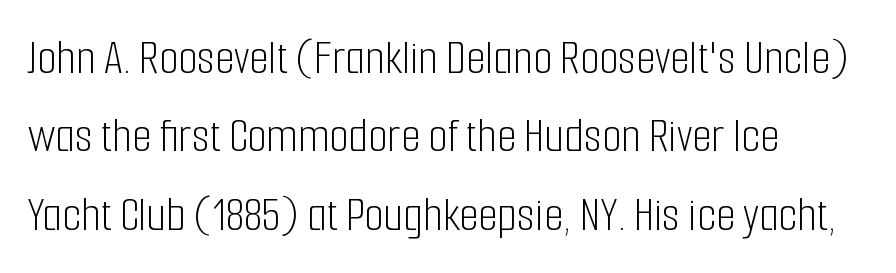
The letters advance in unequal steps, a hallmark of proportional type. Each row of text sits above clean, open space. Heaviness? Minimal to ordinary, like unemphasized prose. A typesetter would mark this as roman, not italic. The ragged edge is on the right, which tells us the setting is flush left.
